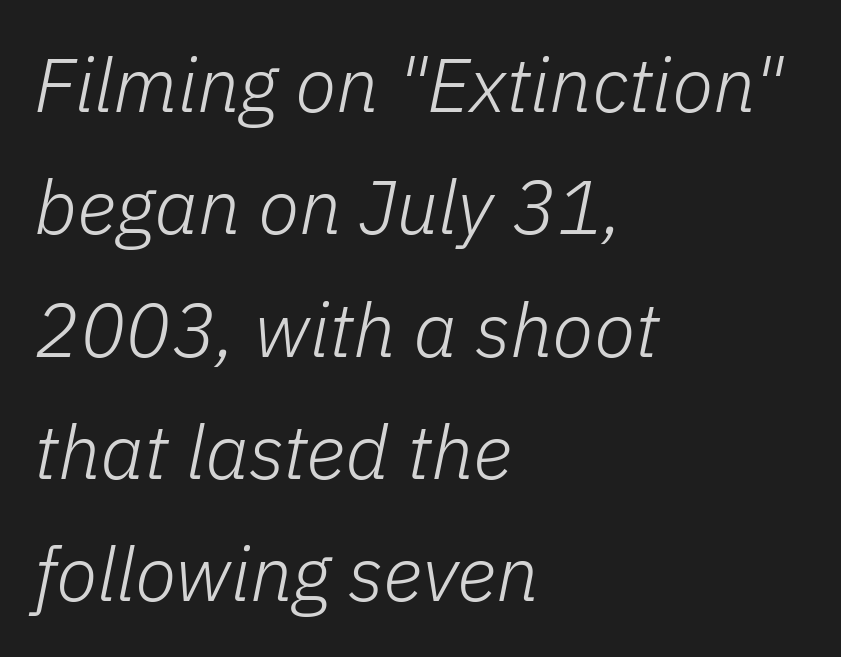
{"italic": "yes", "lean": "right", "slant_degrees": 11, "bold": "no", "weight": "light", "width": "normal", "stroke_contrast": "low", "x_height": "medium", "monospaced": "no", "underline": "no", "align": "left", "line_spacing": "normal", "line_spacing_ratio": 1.61, "letter_spacing": "normal", "letter_spacing_em": 0.0, "glyph_px": 76}
